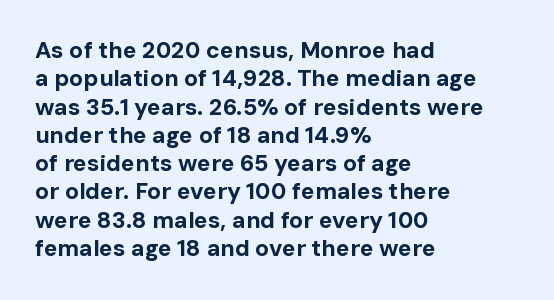
The image shows 23 px bold type, upright; set left-aligned, line spacing 1.23x, normal letter spacing, not underlined.
